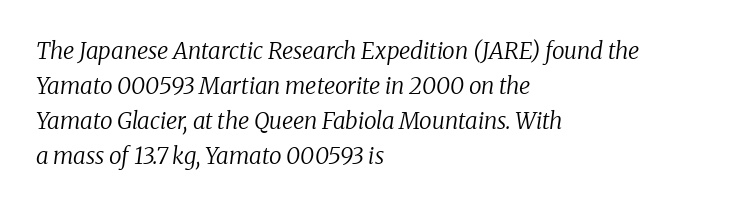
If you drew a ruler down the left edge, every line would touch it. The letters sit at their default tracking, neither squeezed nor spread. A light-to-regular cut is what we see here. Notice how descenders clear the ascenders below comfortably — that's standard leading. The typography opts for an oblique posture over an upright one. A bare baseline throughout the passage.
